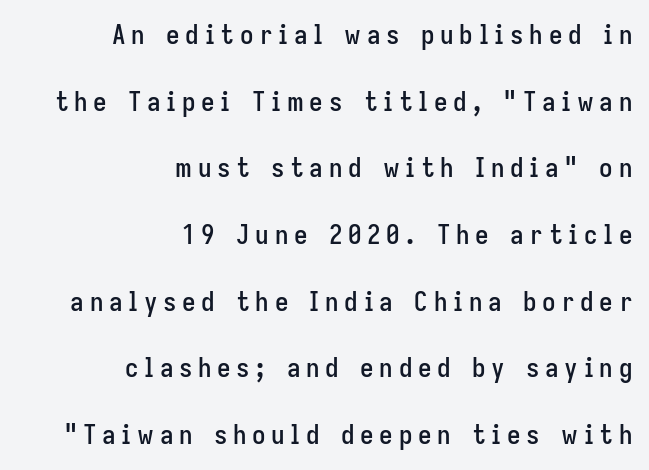
Q: Is the text italic (slanted)? A: No, it is upright.
Q: Is the text underlined? A: No.
Q: How is the paragraph aligned? A: Right-aligned.
Q: Is the spacing between letters normal or unusually wide? A: Unusually wide.
Q: Is the spacing between lines tight, normal or loose? A: Loose.
